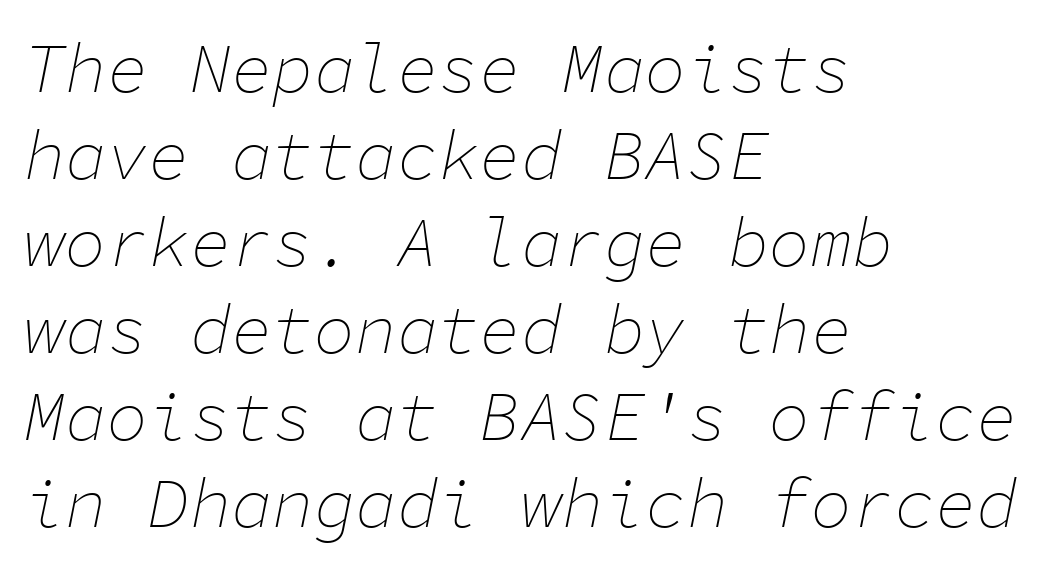
The image shows 69 px thin type, italic (leaning right), monospaced; set left-aligned, normal line spacing (1.26x), normal letter spacing, not underlined; low stroke contrast and a medium x-height.
